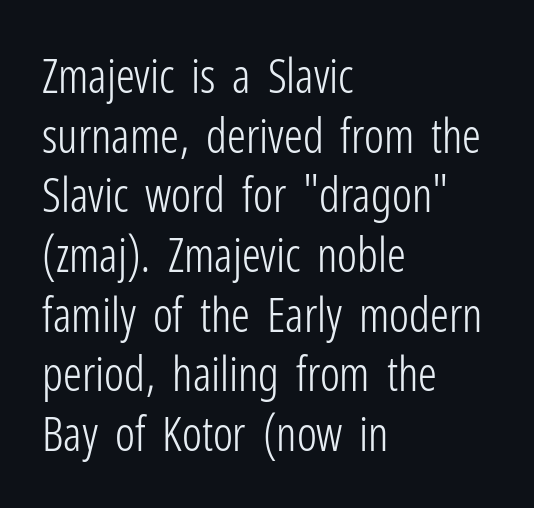
The image shows 47 px light, condensed sans-serif type, upright; set left-aligned, normal line spacing (1.27x), normal letter spacing, not underlined; low stroke contrast and a medium x-height.
